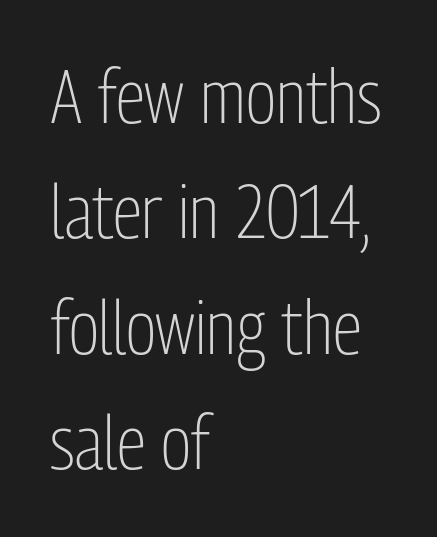
The leading is moderate, giving the passage an even texture. Rendered with straight, roman letterforms. Nothing sits at the stroke ends, so this counts as sans-serif. Observe the ordinary spacing: letters are neighbours, not strangers. This sample has the flowing, uneven cadence of proportional lettering.
